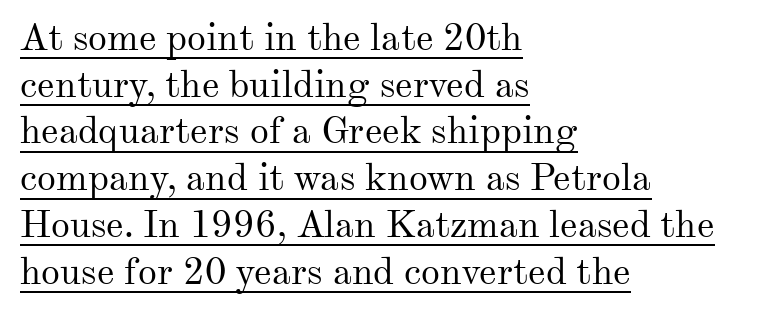
Q: Is the text bold? A: No.
Q: Is the text italic (slanted)? A: No, it is upright.
Q: Is the typeface a serif or a sans-serif typeface? A: Serif.
Q: Is the text underlined? A: Yes.
Q: How is the paragraph aligned? A: Left-aligned.
Q: Is the spacing between letters normal or unusually wide? A: Normal.
Q: Width (condensed, normal, or wide)? A: Normal.
Q: Stroke contrast? A: Medium.
Q: x-height? A: Small.
Q: Monospaced? A: No.
